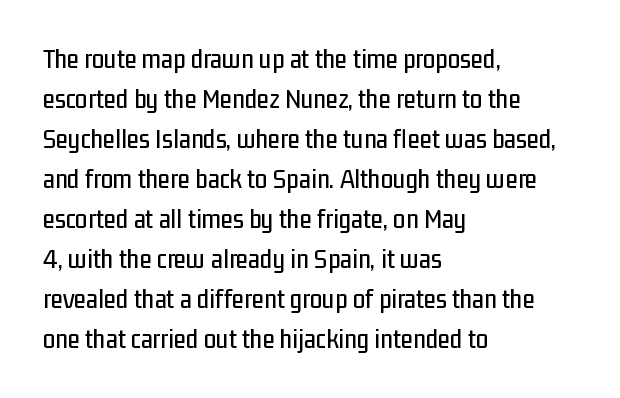
{"serif": "no", "italic": "no", "width": "condensed", "stroke_contrast": "low", "x_height": "medium", "monospaced": "no", "underline": "no", "align": "left", "line_spacing": "normal", "line_spacing_ratio": 1.43, "letter_spacing": "normal", "letter_spacing_em": 0.0, "glyph_px": 28}
